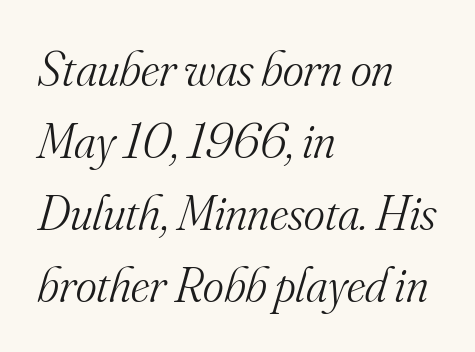
The image shows 50 px light serif type, italic (leaning right); set left-aligned, normal line spacing (1.44x), normal letter spacing, not underlined; medium stroke contrast and a small x-height.
